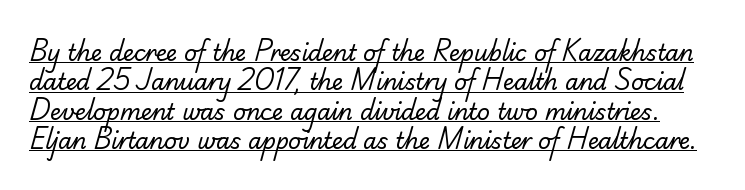
Q: Is the text bold? A: No.
Q: Is the text underlined? A: Yes.
Q: Is the spacing between letters normal or unusually wide? A: Normal.
Q: Is the spacing between lines tight, normal or loose? A: Normal.
